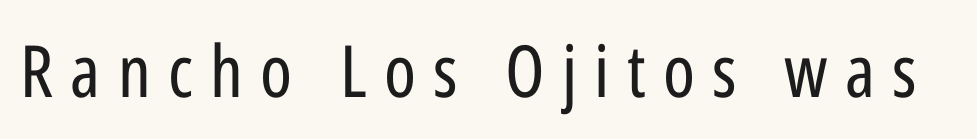
{"serif": "no", "italic": "no", "bold": "no", "weight": "regular", "width": "condensed", "stroke_contrast": "low", "x_height": "medium", "monospaced": "no", "underline": "no", "letter_spacing": "wide", "letter_spacing_em": 0.24, "glyph_px": 72}
